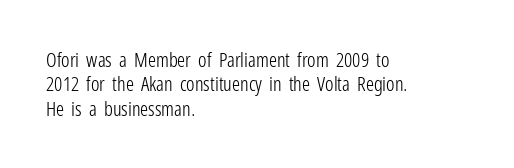
Q: Is the text bold? A: No.
Q: Is the text italic (slanted)? A: No, it is upright.
Q: Is the text underlined? A: No.
Q: How is the paragraph aligned? A: Left-aligned.
Q: Is the spacing between letters normal or unusually wide? A: Normal.
